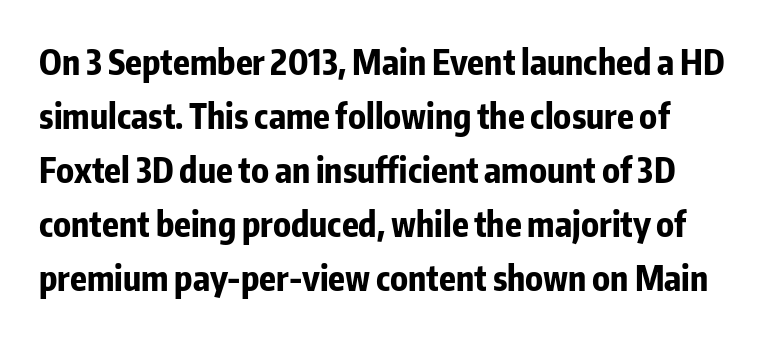
The image shows 34 px bold, condensed sans-serif type, upright; set normal line spacing (1.59x), normal letter spacing, not underlined; low stroke contrast and a medium x-height.
